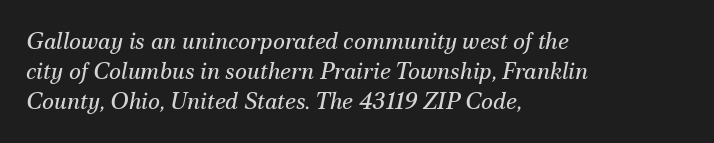
Honestly, there is no underline to notice here at all. The font is comparable to plain body text, perhaps lighter. Regular leading. The passage shown has conventional tracking throughout.
